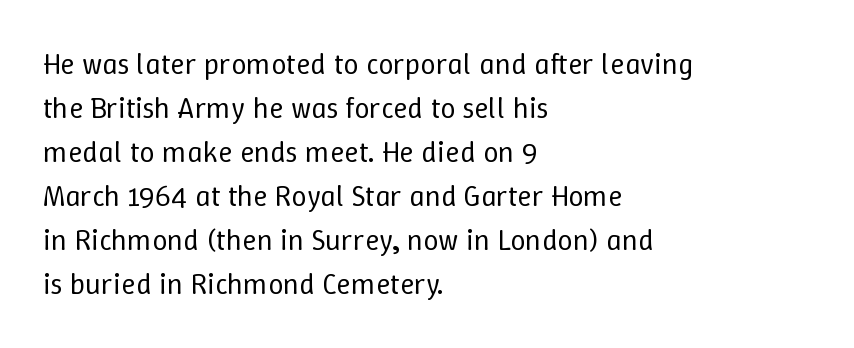
Q: Is the text bold? A: No.
Q: Is the text italic (slanted)? A: No, it is upright.
Q: Is the text underlined? A: No.
Q: How is the paragraph aligned? A: Left-aligned.
Q: Is the spacing between letters normal or unusually wide? A: Normal.
Q: Is the spacing between lines tight, normal or loose? A: Normal.
Q: Width (condensed, normal, or wide)? A: Normal.
Q: Stroke contrast? A: Low.
Q: x-height? A: Medium.
Q: Monospaced? A: No.
